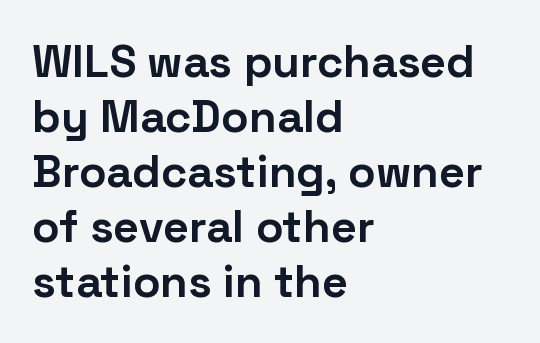
The image shows 45 px bold sans-serif type, upright; set left-aligned, line spacing 1.22x, normal letter spacing, not underlined; low stroke contrast and a medium x-height.
